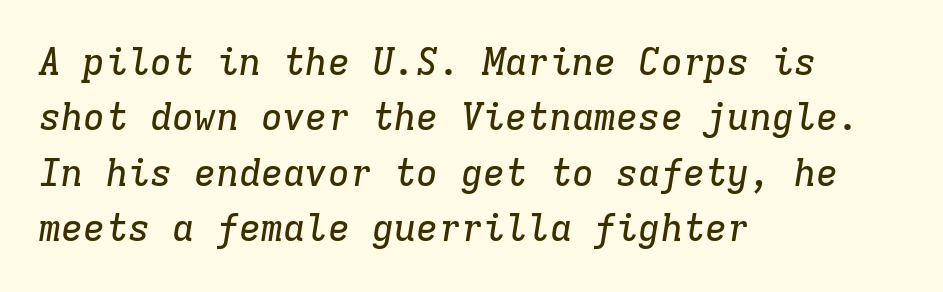
Inter-character spacing is left at the font's built-in metrics. A typesetter would label this face a serif. These lines are rendered in a fixed-pitch font. The space beneath each line is pristine and unruled.
